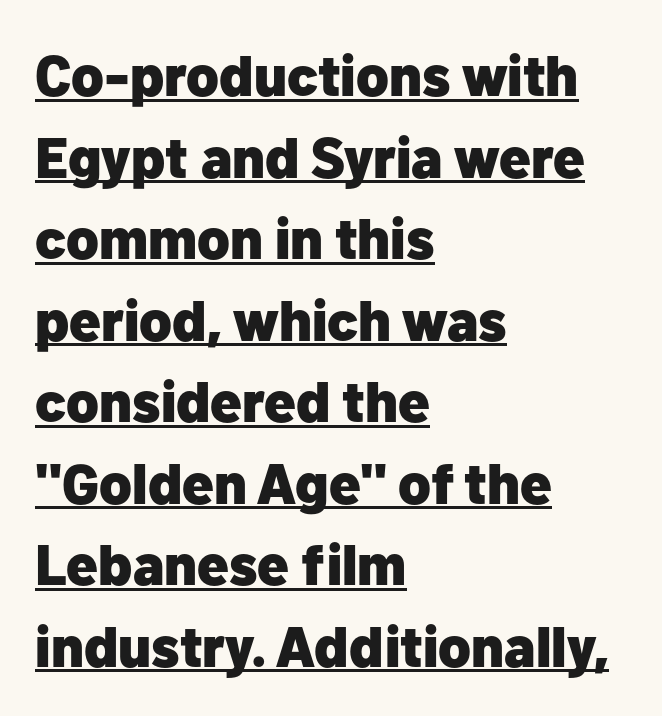
{"serif": "no", "italic": "no", "bold": "yes", "weight": "heavy", "width": "normal", "stroke_contrast": "low", "x_height": "medium", "monospaced": "no", "underline": "yes", "align": "left", "line_spacing": "normal", "line_spacing_ratio": 1.43, "letter_spacing": "normal", "letter_spacing_em": 0.0, "glyph_px": 57}
